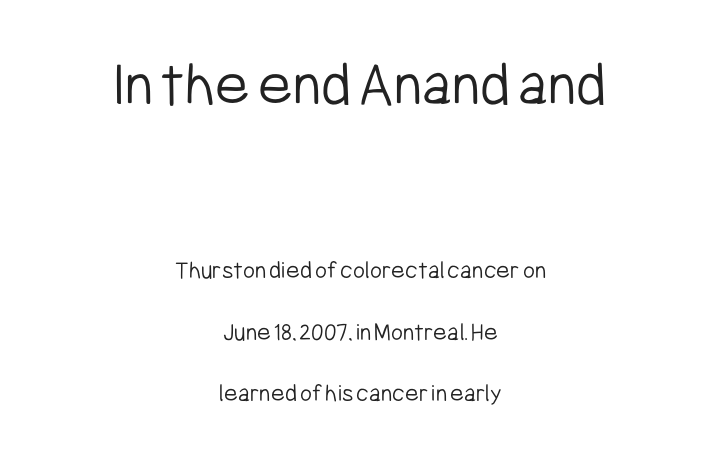
Q: Is the text bold? A: No.
Q: Is the text italic (slanted)? A: No, it is upright.
Q: Is the typeface a serif or a sans-serif typeface? A: Sans-serif.
Q: Is the text underlined? A: No.
Q: How is the paragraph aligned? A: Centered.
Q: Is the spacing between letters normal or unusually wide? A: Normal.
Q: Is the spacing between lines tight, normal or loose? A: Loose.
Q: Which block of text is set in a larger size, the first (top) or the second (bottom)? A: The first (top) one.
Q: Width (condensed, normal, or wide)? A: Condensed.
Q: Stroke contrast? A: Low.
Q: x-height? A: Medium.
Q: Monospaced? A: No.
